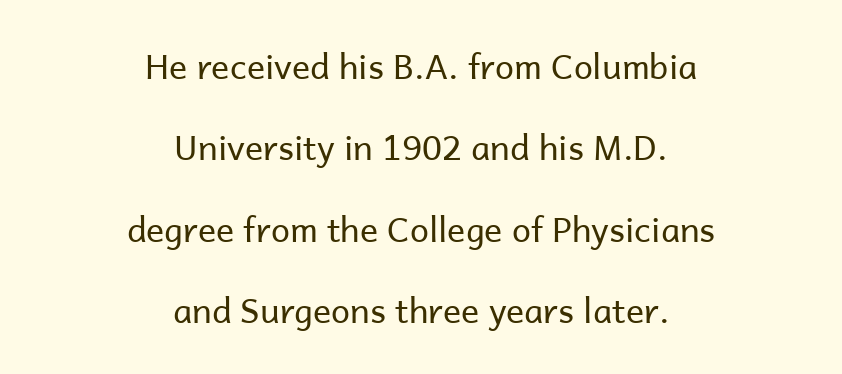
{"serif": "no", "italic": "no", "bold": "no", "weight": "regular", "width": "normal", "stroke_contrast": "low", "x_height": "medium", "monospaced": "no", "underline": "no", "align": "center", "line_spacing": "loose", "line_spacing_ratio": 2.39, "letter_spacing": "normal", "letter_spacing_em": 0.0, "glyph_px": 34}
